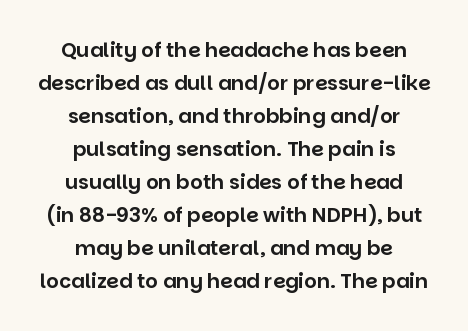
The image shows 20 px text type, upright; set centered, normal line spacing (1.65x), normal letter spacing, not underlined.
